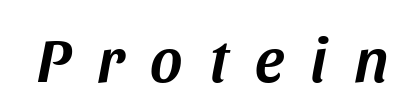
The face used here is proportionally spaced, like ordinary book or web type. Looking at the ascenders, they clearly lean. The space directly below the letters is spotless. Caption: expanded tracking, letters set apart.
